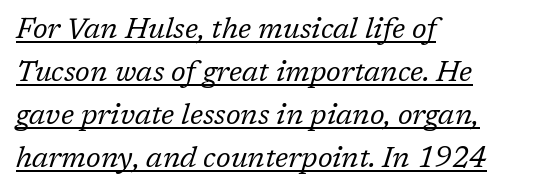
{"serif": "yes", "italic": "yes", "lean": "right", "slant_degrees": 17, "bold": "no", "weight": "regular", "width": "normal", "stroke_contrast": "low", "x_height": "medium", "monospaced": "no", "underline": "yes", "align": "left", "line_spacing": "normal", "line_spacing_ratio": 1.48, "letter_spacing": "normal", "letter_spacing_em": 0.0, "glyph_px": 29}
